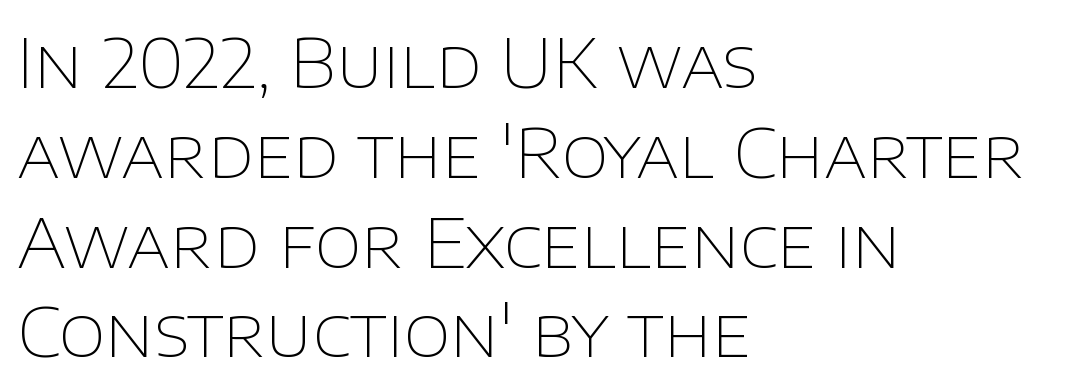
Q: Is the text bold? A: No.
Q: Is the text italic (slanted)? A: No, it is upright.
Q: Is the typeface a serif or a sans-serif typeface? A: Sans-serif.
Q: Is the text underlined? A: No.
Q: How is the paragraph aligned? A: Left-aligned.
Q: Is the spacing between letters normal or unusually wide? A: Normal.
Q: Is the spacing between lines tight, normal or loose? A: Normal.
Q: Width (condensed, normal, or wide)? A: Normal.
Q: Stroke contrast? A: Low.
Q: x-height? A: Large.
Q: Monospaced? A: No.
